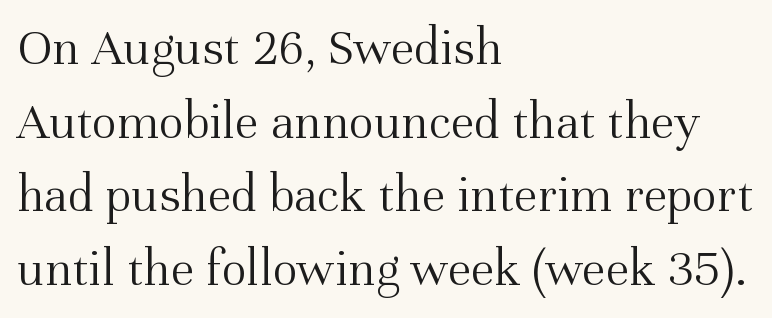
{"serif": "yes", "italic": "no", "bold": "no", "weight": "light", "width": "normal", "stroke_contrast": "medium", "x_height": "medium", "monospaced": "no", "underline": "no", "align": "left", "line_spacing": "normal", "line_spacing_ratio": 1.39, "letter_spacing": "normal", "letter_spacing_em": 0.0, "glyph_px": 53}
